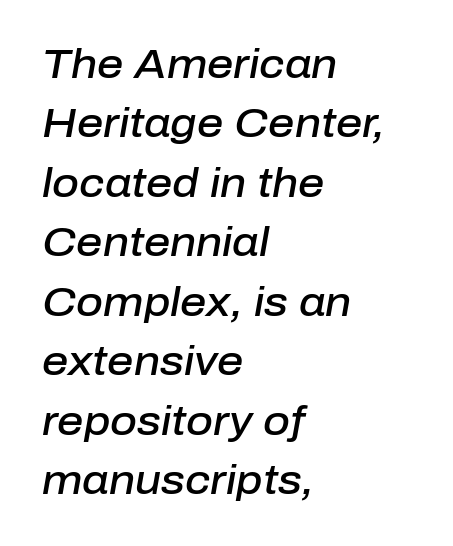
{"italic": "yes", "lean": "right", "slant_degrees": 10, "bold": "semi", "weight": "semibold", "width": "normal", "stroke_contrast": "low", "x_height": "medium", "monospaced": "no", "underline": "no", "align": "left", "line_spacing": "normal", "line_spacing_ratio": 1.45, "letter_spacing": "normal", "letter_spacing_em": 0.0, "glyph_px": 41}
